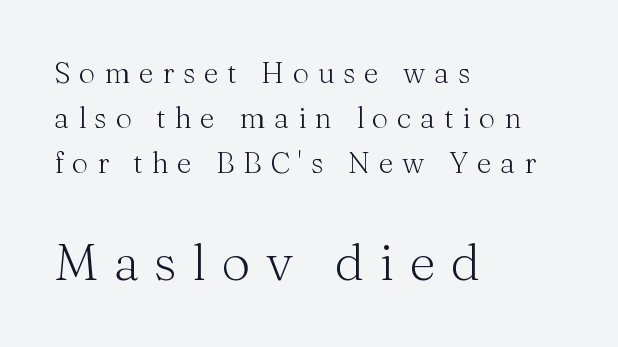
{"serif": "yes", "italic": "no", "bold": "no", "weight": "light", "width": "normal", "stroke_contrast": "medium", "x_height": "medium", "monospaced": "no", "underline": "no", "align": "left", "line_spacing": "normal", "line_spacing_ratio": 1.55, "letter_spacing": "wide", "letter_spacing_em": 0.3, "larger_block": "second", "size_ratio": 1.76, "glyph_px": 51}
